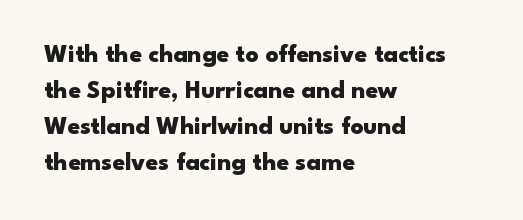
{"italic": "no", "bold": "yes", "underline": "no", "align": "left", "line_spacing": "normal", "line_spacing_ratio": 1.44, "letter_spacing": "normal", "letter_spacing_em": 0.0, "glyph_px": 25}
